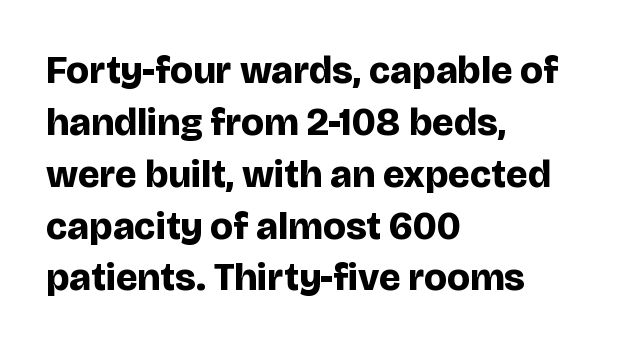
The image shows 39 px bold sans-serif type, upright; set left-aligned, normal line spacing (1.33x), normal letter spacing, not underlined; low stroke contrast and a large x-height.
